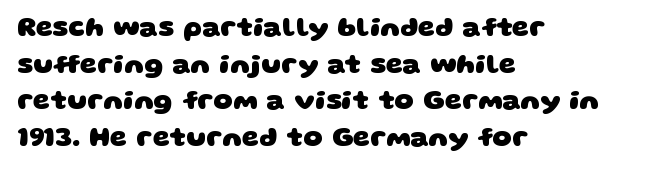
One glance says typical: line gaps are just what's usual. Caption: multi-line text, flush left, ragged right. The letterforms sit shoulder to shoulder at normal distance. The sample has been set heavy, in full bold. Descenders hang freely into open space.
